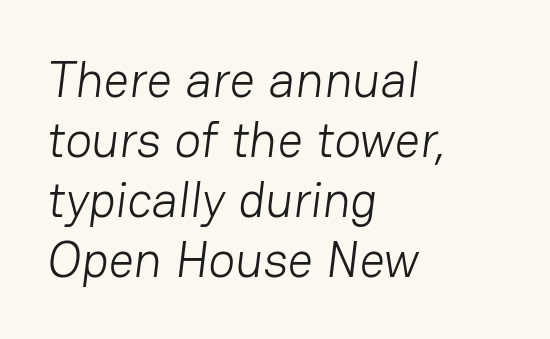
Q: Is the text bold? A: No.
Q: Is the typeface a serif or a sans-serif typeface? A: Sans-serif.
Q: Is the text underlined? A: No.
Q: How is the paragraph aligned? A: Left-aligned.
Q: Is the spacing between letters normal or unusually wide? A: Normal.
Q: Width (condensed, normal, or wide)? A: Normal.
Q: Stroke contrast? A: Low.
Q: x-height? A: Medium.
Q: Monospaced? A: No.
